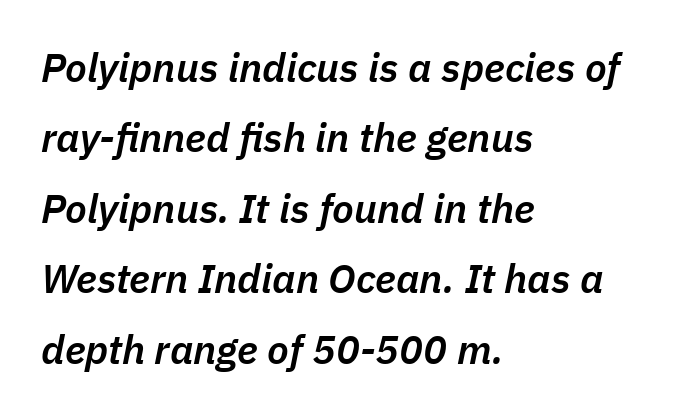
Here the designer chose a conventional face with non-uniform glyph widths. A classic flush-left, rag-right setting is used for this passage. Descenders hang freely into open space. The strokes are fattened partway — semibold, not bold. It's the slanting kind of type.
